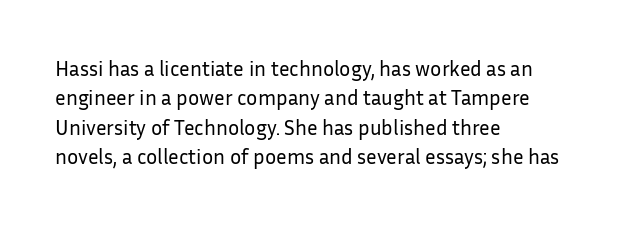
{"italic": "no", "bold": "no", "underline": "no", "align": "left", "line_spacing": "normal", "line_spacing_ratio": 1.4, "letter_spacing": "normal", "letter_spacing_em": 0.0, "glyph_px": 21}
